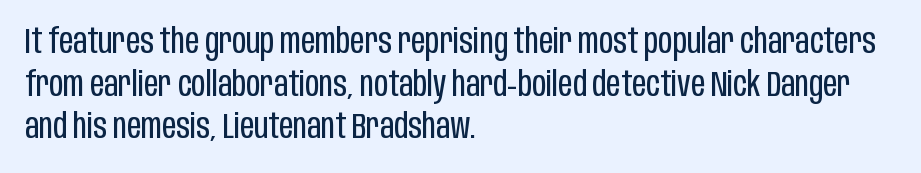
{"serif": "no", "italic": "no", "bold": "no", "weight": "regular", "width": "condensed", "stroke_contrast": "low", "x_height": "large", "monospaced": "no", "underline": "no", "align": "left", "line_spacing_ratio": 1.22, "letter_spacing": "normal", "letter_spacing_em": 0.0, "glyph_px": 35}
